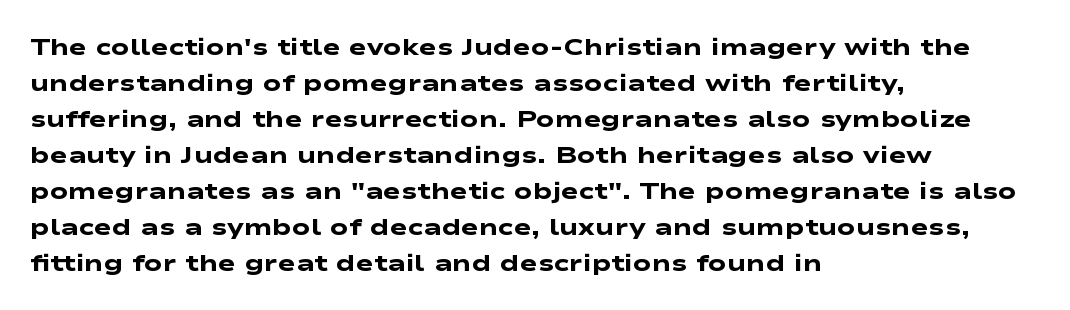
Q: Is the text bold? A: Yes.
Q: Is the text underlined? A: No.
Q: How is the paragraph aligned? A: Left-aligned.
Q: Is the spacing between letters normal or unusually wide? A: Normal.
Q: Is the spacing between lines tight, normal or loose? A: Normal.
